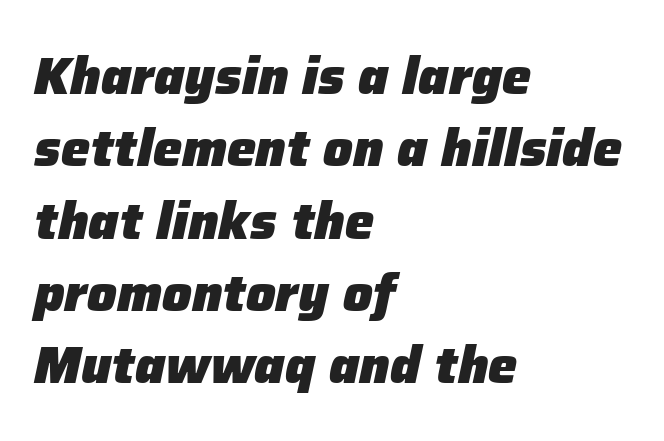
There's an unmistakable incline to the writing here. Nobody touched the tracking dial on this one. You could not count columns in this text — the font is proportionally spaced. What's the leading like? Ordinary, nothing unusual. The lines are quadded left. Descenders are the only things crossing below the line.
